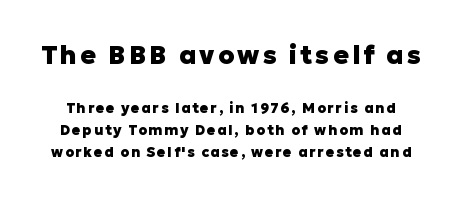
The image shows 26 px bold type, upright; set normal line spacing (1.56x), not underlined; the first (top) block is 1.86x larger.
